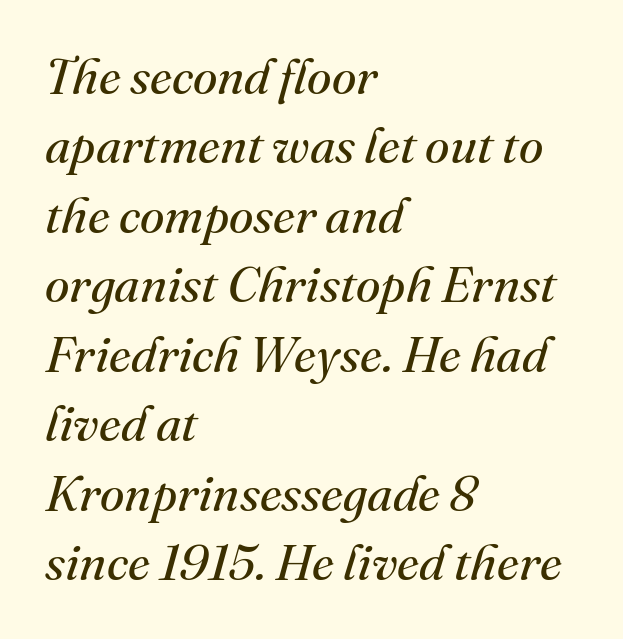
{"serif": "yes", "italic": "yes", "lean": "right", "slant_degrees": 16, "bold": "no", "weight": "regular", "width": "normal", "stroke_contrast": "medium", "x_height": "small", "monospaced": "no", "underline": "no", "align": "left", "line_spacing": "normal", "line_spacing_ratio": 1.39, "letter_spacing": "normal", "letter_spacing_em": 0.0, "glyph_px": 50}
